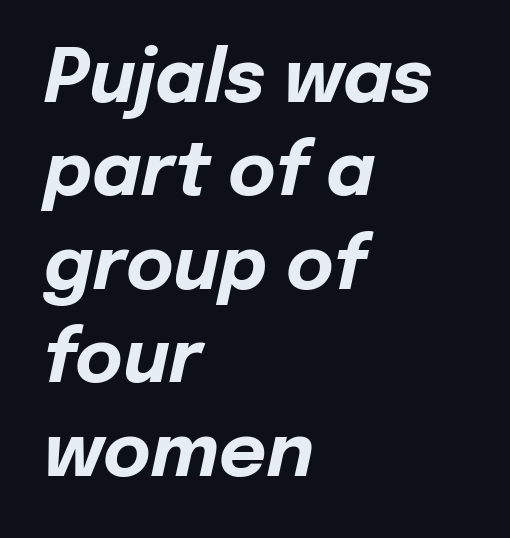
Q: Is the text bold? A: Yes.
Q: Is the text italic (slanted)? A: Yes, it leans right by about 12 degrees.
Q: Is the text underlined? A: No.
Q: How is the paragraph aligned? A: Left-aligned.
Q: Is the spacing between letters normal or unusually wide? A: Normal.
Q: Is the spacing between lines tight, normal or loose? A: Normal.
Q: Width (condensed, normal, or wide)? A: Normal.
Q: Stroke contrast? A: Low.
Q: x-height? A: Medium.
Q: Monospaced? A: No.
